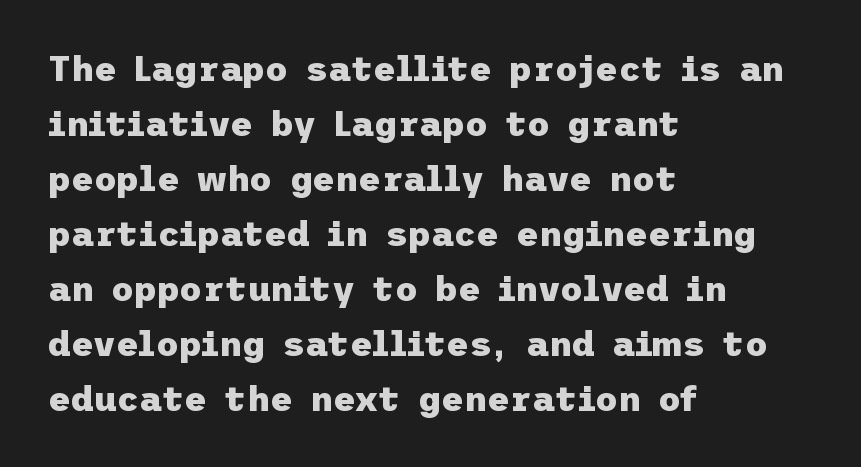
The image shows 35 px heavy sans-serif type, upright; set left-aligned, normal line spacing (1.57x), normal letter spacing, not underlined; low stroke contrast and a medium x-height.
